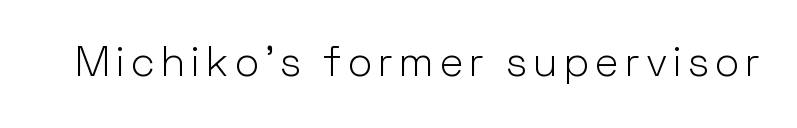
The image shows 41 px light sans-serif type, upright; set not underlined; low stroke contrast and a medium x-height.
